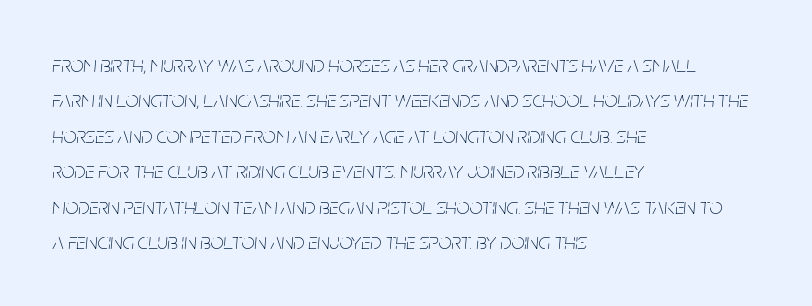
The zone under the glyphs is completely vacant. In terms of letterspacing, this is plain default setting. These glyphs show unthickened strokes, regular width or finer. Interline gaps are of average width in this sample. Notice how the passage keeps a crisp vertical edge on the left only.
